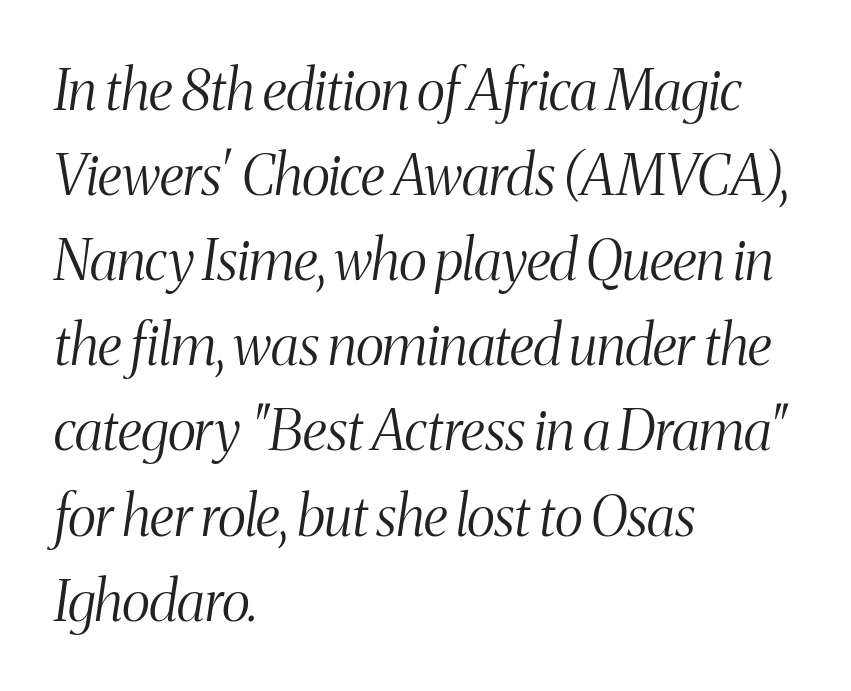
The image shows 56 px light, condensed serif type, italic (leaning right); set left-aligned, normal line spacing (1.52x), normal letter spacing, not underlined; medium stroke contrast and a medium x-height.
